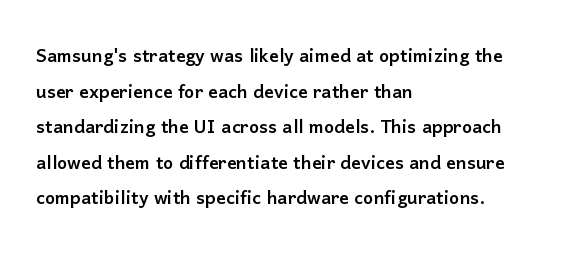
The image shows 24 px text type, upright; set left-aligned, normal line spacing (1.48x), normal letter spacing, not underlined.
